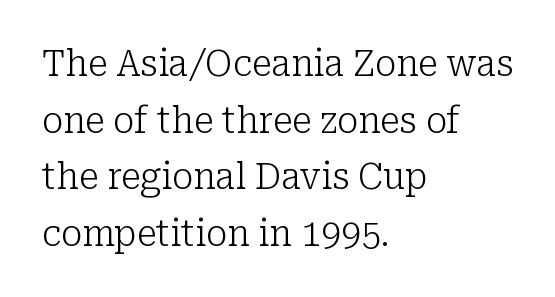
Characters follow at the spacing the type designer built in. These lines are composed in type with serifs. Stems here are at most as thick as an everyday book face. Is this a fixed-width face? No — the glyphs have proportional, varying widths.
